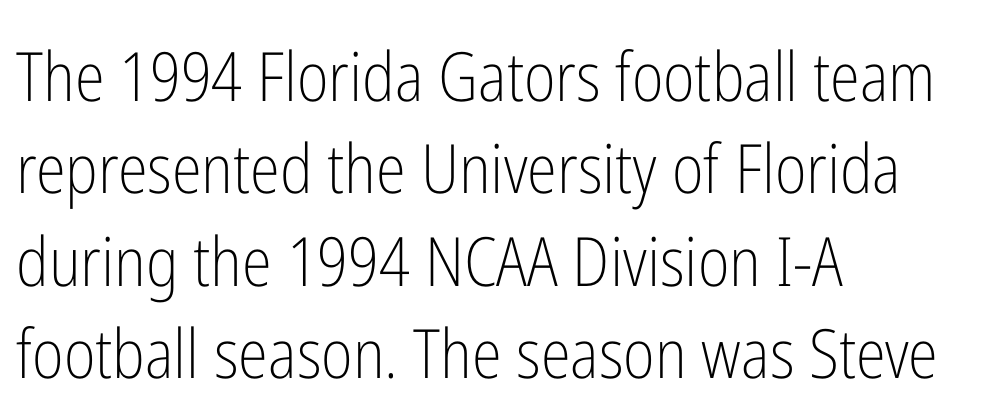
The image shows 68 px light, condensed sans-serif type, upright; set left-aligned, normal line spacing (1.36x), normal letter spacing, not underlined; low stroke contrast and a medium x-height.
